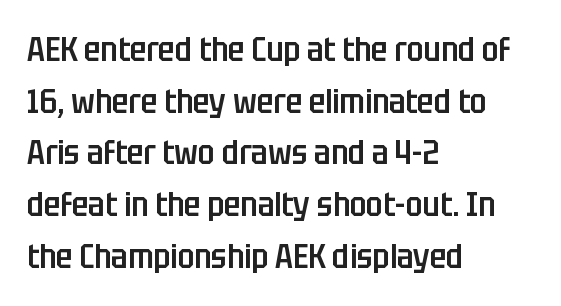
Q: Is the text bold? A: Semi-bold.
Q: Is the text italic (slanted)? A: No, it is upright.
Q: Is the typeface a serif or a sans-serif typeface? A: Sans-serif.
Q: Is the text underlined? A: No.
Q: How is the paragraph aligned? A: Left-aligned.
Q: Is the spacing between letters normal or unusually wide? A: Normal.
Q: Is the spacing between lines tight, normal or loose? A: Normal.
Q: Width (condensed, normal, or wide)? A: Condensed.
Q: Stroke contrast? A: Low.
Q: x-height? A: Large.
Q: Monospaced? A: No.
